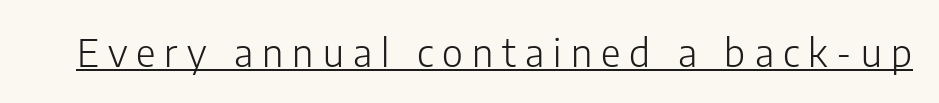
Q: Is the text bold? A: No.
Q: Is the text italic (slanted)? A: No, it is upright.
Q: Is the typeface a serif or a sans-serif typeface? A: Sans-serif.
Q: Is the text underlined? A: Yes.
Q: Is the spacing between letters normal or unusually wide? A: Unusually wide.
Q: Width (condensed, normal, or wide)? A: Normal.
Q: Stroke contrast? A: Low.
Q: x-height? A: Medium.
Q: Monospaced? A: No.
